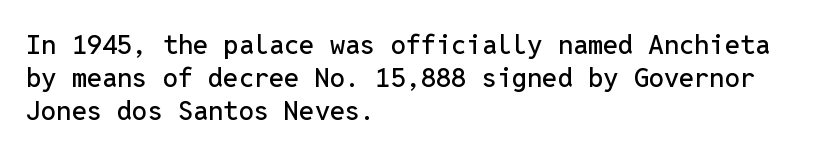
{"italic": "no", "underline": "no", "align": "left", "line_spacing_ratio": 1.22, "letter_spacing": "normal", "letter_spacing_em": 0.0, "glyph_px": 27}
